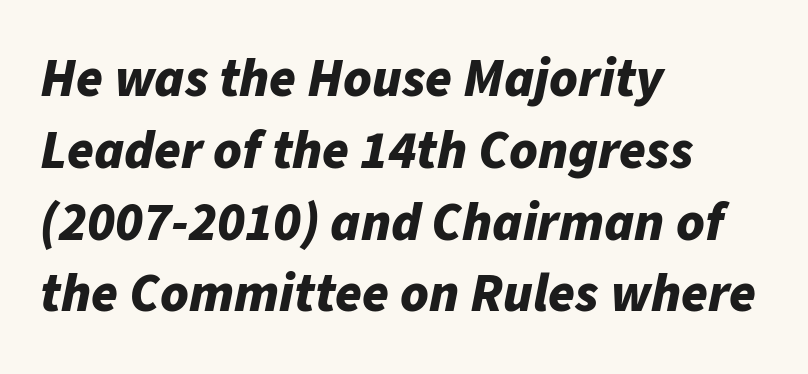
The image shows 54 px bold type, italic (leaning right); set left-aligned, normal line spacing (1.33x), normal letter spacing, not underlined; low stroke contrast and a medium x-height.
